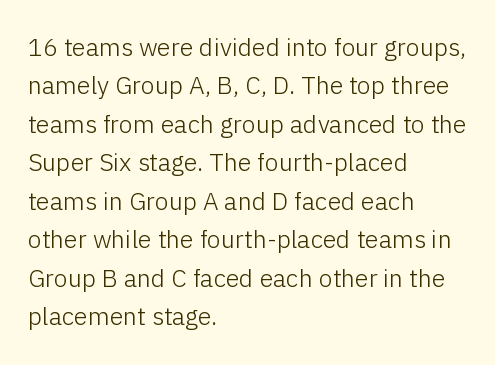
{"italic": "no", "bold": "no", "underline": "no", "align": "left", "line_spacing": "normal", "line_spacing_ratio": 1.54, "letter_spacing": "normal", "letter_spacing_em": 0.0, "glyph_px": 25}
